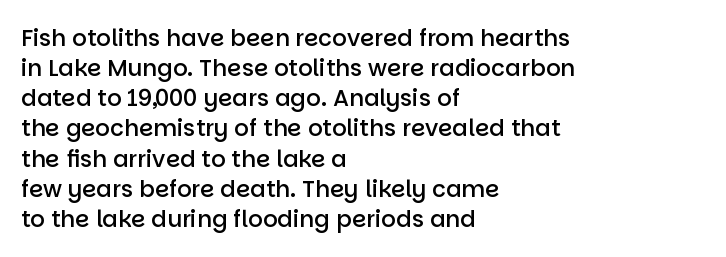
{"italic": "no", "bold": "semi", "underline": "no", "align": "left", "line_spacing": "normal", "line_spacing_ratio": 1.31, "letter_spacing": "normal", "letter_spacing_em": 0.0, "glyph_px": 23}
